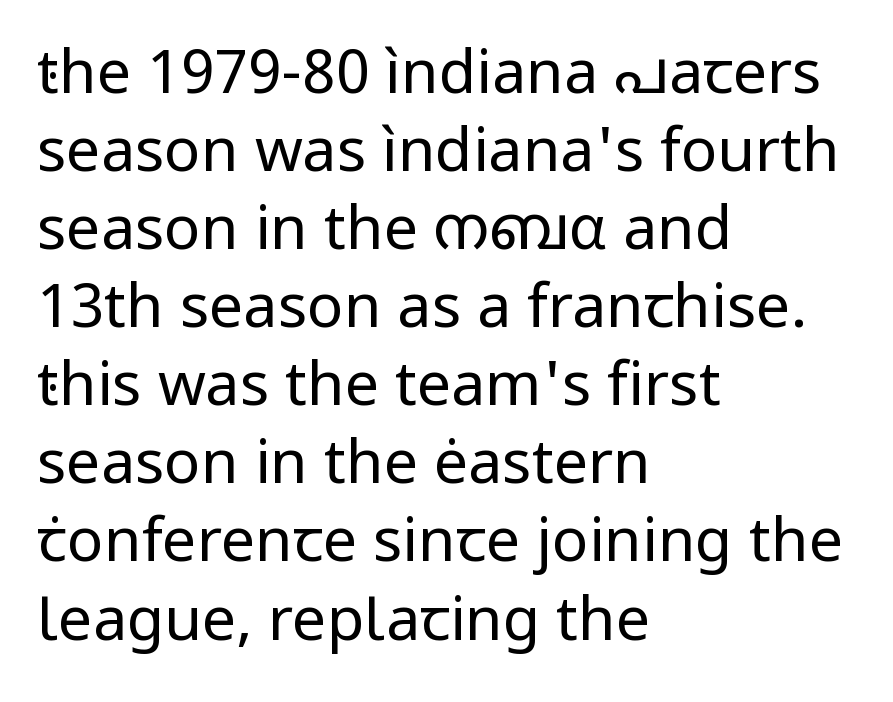
The image shows 61 px regular-weight sans-serif type, upright; set left-aligned, normal line spacing (1.28x), normal letter spacing, not underlined; low stroke contrast and a medium x-height.
